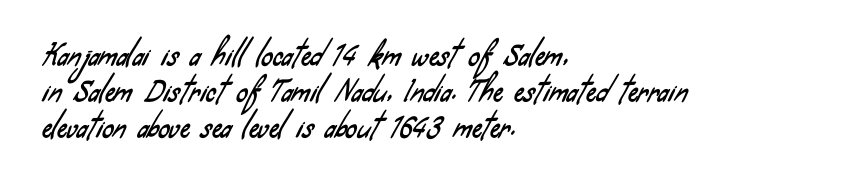
The image shows 28 px condensed sans-serif type; set left-aligned, normal line spacing (1.28x), normal letter spacing, not underlined; low stroke contrast and a small x-height.
